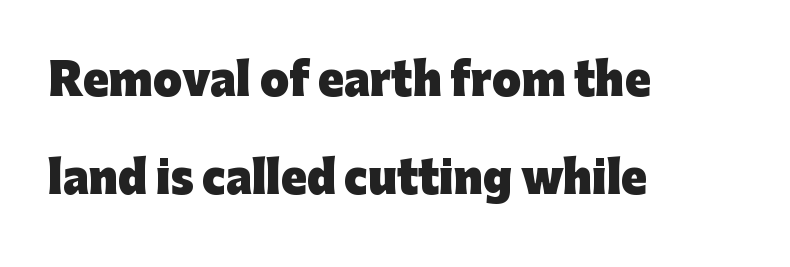
The image shows 42 px heavy sans-serif type, upright; set left-aligned, loose line spacing (2.33x), normal letter spacing, not underlined; low stroke contrast and a medium x-height.
